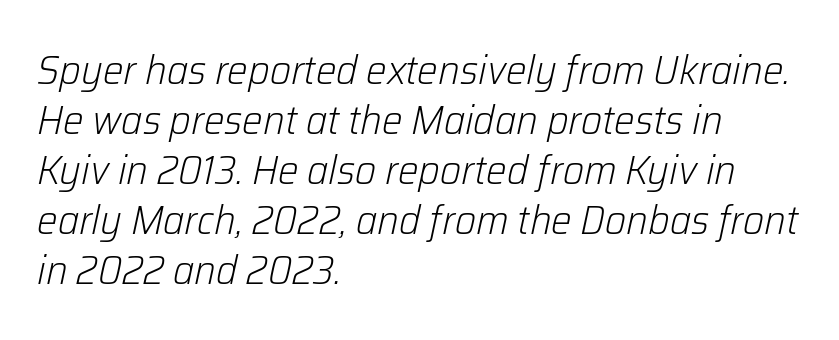
The image shows 41 px light type, italic (leaning right); set left-aligned, line spacing 1.22x, normal letter spacing, not underlined; low stroke contrast and a medium x-height.
